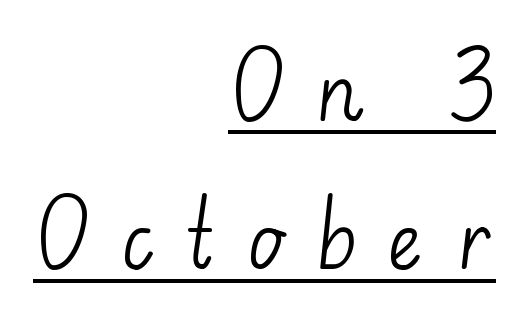
The image shows 76 px light sans-serif type; set right-aligned, loose line spacing (1.95x), unusually wide letter spacing (+0.42 em), underlined; low stroke contrast and a small x-height.
